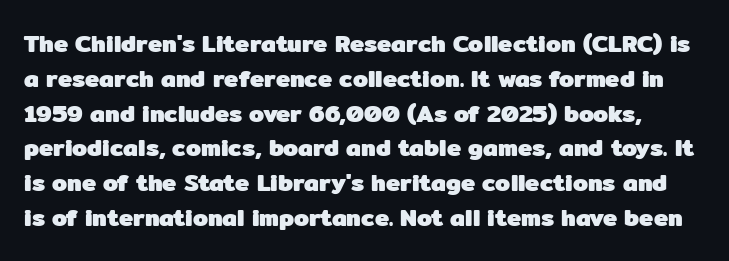
The image shows 24 px bold type, upright; set normal line spacing (1.45x), normal letter spacing, not underlined.
